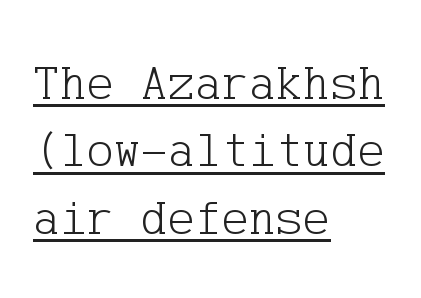
{"serif": "yes", "italic": "no", "bold": "no", "weight": "light", "width": "normal", "stroke_contrast": "low", "x_height": "medium", "underline": "yes", "align": "left", "line_spacing": "normal", "line_spacing_ratio": 1.32, "letter_spacing": "normal", "letter_spacing_em": 0.0, "glyph_px": 51}
